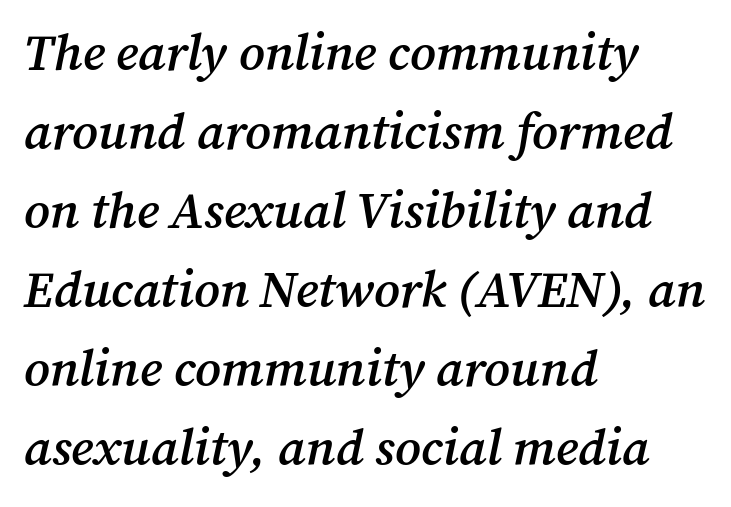
{"serif": "yes", "italic": "yes", "lean": "right", "slant_degrees": 12, "bold": "semi", "weight": "semibold", "width": "normal", "stroke_contrast": "medium", "x_height": "medium", "monospaced": "no", "underline": "no", "align": "left", "line_spacing": "normal", "line_spacing_ratio": 1.55, "letter_spacing": "normal", "letter_spacing_em": 0.0, "glyph_px": 51}
